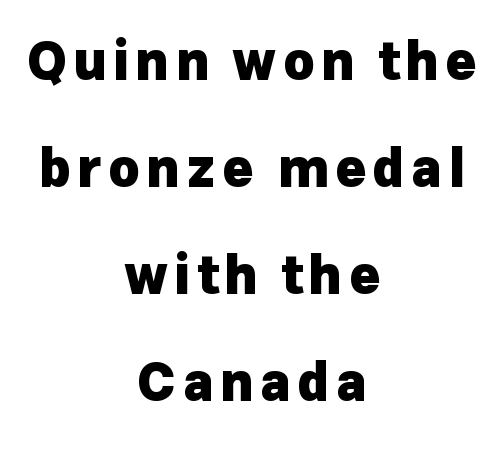
{"serif": "no", "italic": "no", "bold": "yes", "weight": "heavy", "width": "normal", "stroke_contrast": "low", "x_height": "medium", "monospaced": "no", "underline": "no", "align": "center", "line_spacing": "loose", "line_spacing_ratio": 2.02, "glyph_px": 53}
